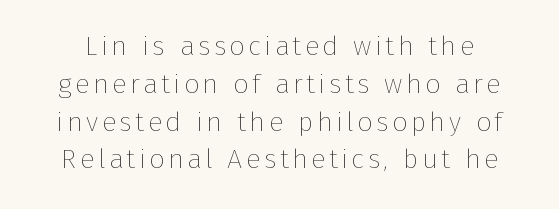
Q: Is the text bold? A: No.
Q: Is the text italic (slanted)? A: No, it is upright.
Q: Is the text underlined? A: No.
Q: Is the spacing between lines tight, normal or loose? A: Normal.
